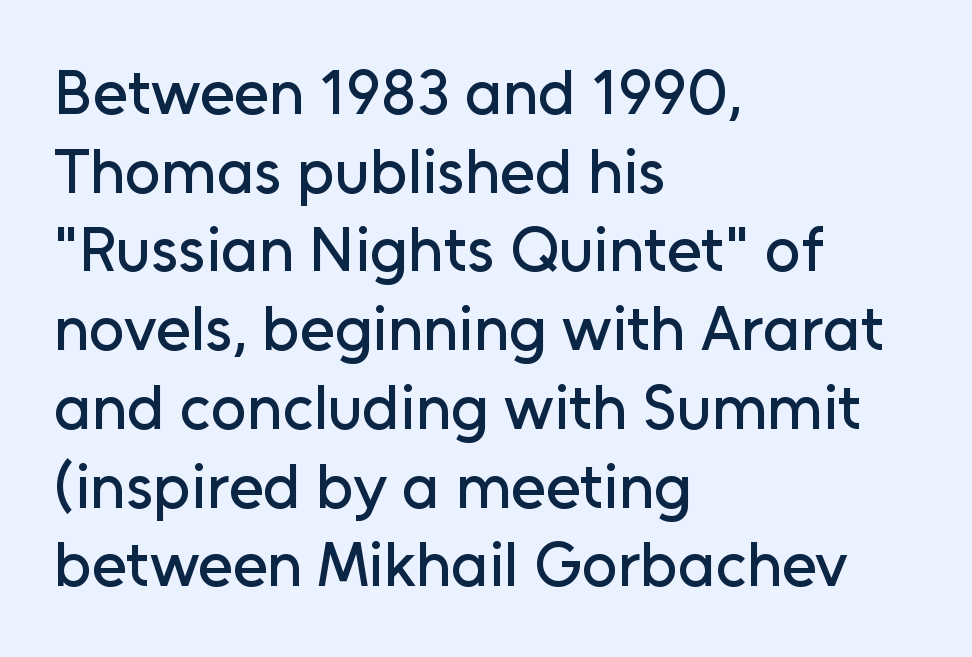
{"serif": "no", "italic": "no", "width": "normal", "stroke_contrast": "low", "x_height": "medium", "monospaced": "no", "underline": "no", "align": "left", "line_spacing": "normal", "line_spacing_ratio": 1.25, "letter_spacing": "normal", "letter_spacing_em": 0.0, "glyph_px": 63}
